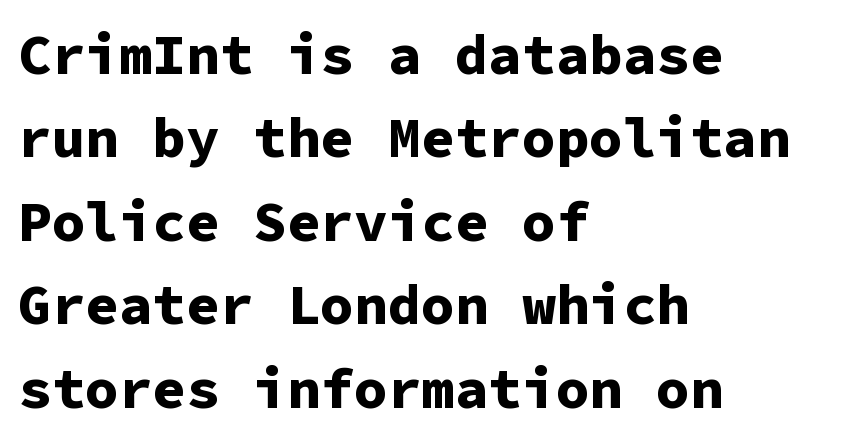
The image shows 56 px bold sans-serif type, upright, monospaced; set left-aligned, normal line spacing (1.49x), normal letter spacing, not underlined; low stroke contrast and a medium x-height.
